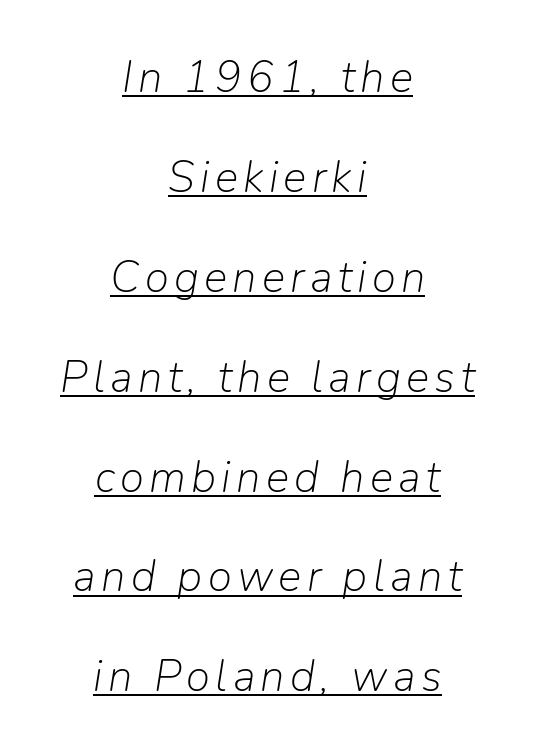
Q: Is the text bold? A: No.
Q: Is the text italic (slanted)? A: Yes, it leans right by about 9 degrees.
Q: Is the text underlined? A: Yes.
Q: How is the paragraph aligned? A: Centered.
Q: Is the spacing between lines tight, normal or loose? A: Loose.
Q: Width (condensed, normal, or wide)? A: Normal.
Q: Stroke contrast? A: Low.
Q: x-height? A: Medium.
Q: Monospaced? A: No.
